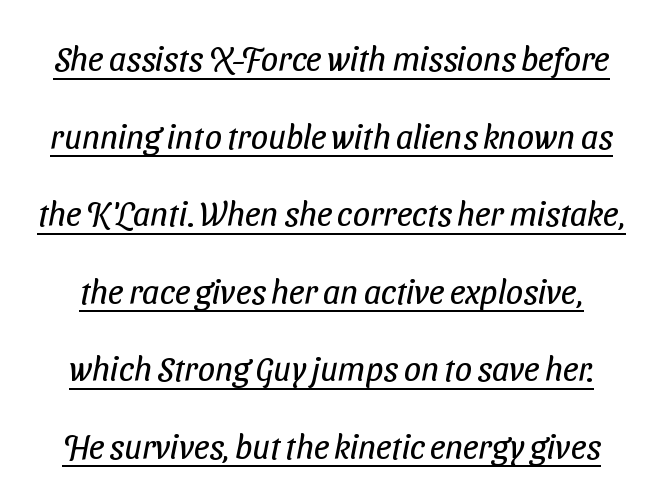
{"serif": "no", "bold": "no", "weight": "regular", "width": "condensed", "stroke_contrast": "low", "x_height": "medium", "monospaced": "no", "underline": "yes", "line_spacing": "loose", "line_spacing_ratio": 2.28, "letter_spacing": "normal", "letter_spacing_em": 0.0, "glyph_px": 34}
